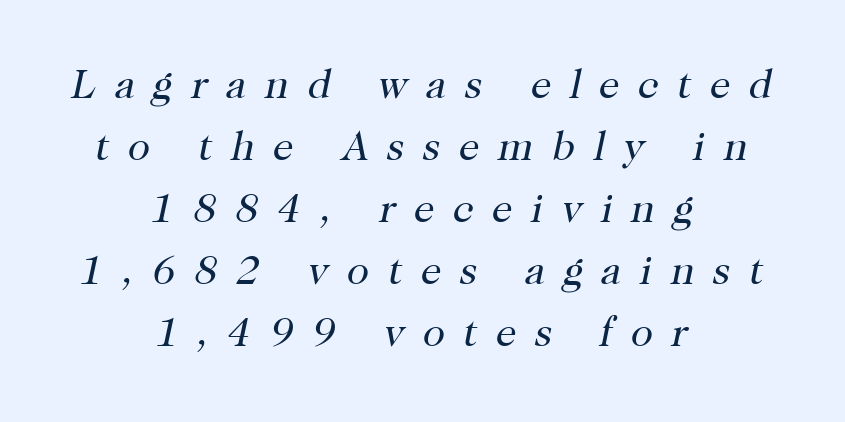
{"serif": "yes", "italic": "yes", "lean": "right", "slant_degrees": 12, "bold": "no", "weight": "regular", "width": "normal", "stroke_contrast": "high", "x_height": "medium", "monospaced": "no", "underline": "no", "align": "center", "line_spacing": "normal", "line_spacing_ratio": 1.51, "letter_spacing": "wide", "letter_spacing_em": 0.45, "glyph_px": 41}
